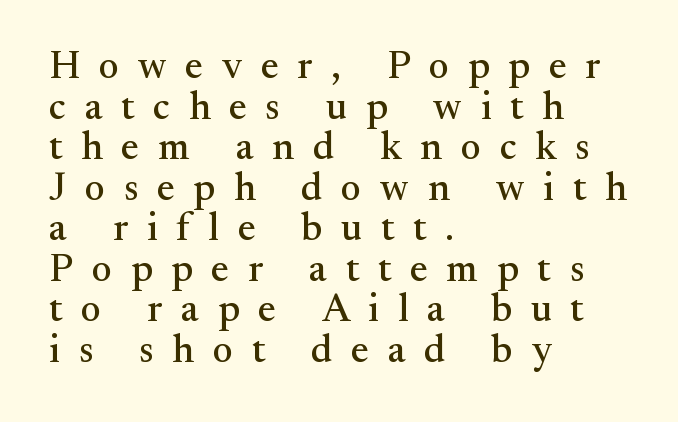
Q: Is the text italic (slanted)? A: No, it is upright.
Q: Is the typeface a serif or a sans-serif typeface? A: Serif.
Q: Is the text underlined? A: No.
Q: How is the paragraph aligned? A: Left-aligned.
Q: Is the spacing between letters normal or unusually wide? A: Unusually wide.
Q: Is the spacing between lines tight, normal or loose? A: Tight.
Q: Width (condensed, normal, or wide)? A: Normal.
Q: Stroke contrast? A: Medium.
Q: x-height? A: Small.
Q: Monospaced? A: No.
